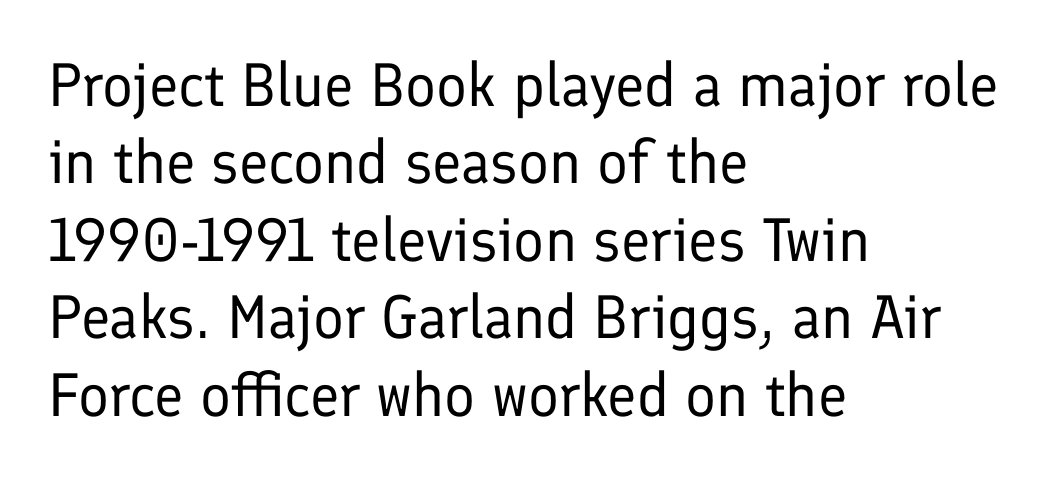
Q: Is the text bold? A: No.
Q: Is the text italic (slanted)? A: No, it is upright.
Q: Is the typeface a serif or a sans-serif typeface? A: Sans-serif.
Q: Is the text underlined? A: No.
Q: How is the paragraph aligned? A: Left-aligned.
Q: Is the spacing between letters normal or unusually wide? A: Normal.
Q: Is the spacing between lines tight, normal or loose? A: Normal.
Q: Width (condensed, normal, or wide)? A: Normal.
Q: Stroke contrast? A: Low.
Q: x-height? A: Medium.
Q: Monospaced? A: No.
